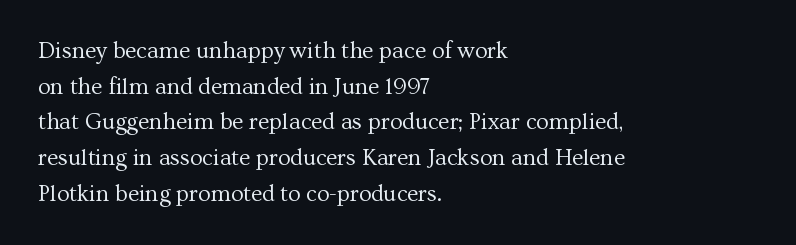
Baseline-to-baseline distance is the conventional proportion of letter height. The passage is arranged the way most books set body copy — flush left. The glyphs are unaccompanied by any horizontal stroke below them. The gaps between neighbouring characters are ordinary and unremarkable.
